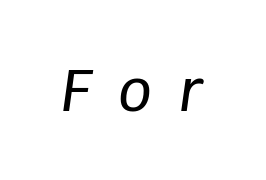
Q: Is the text italic (slanted)? A: Yes, it leans right by about 8 degrees.
Q: Is the text underlined? A: No.
Q: Is the spacing between letters normal or unusually wide? A: Unusually wide.
Q: Width (condensed, normal, or wide)? A: Normal.
Q: Stroke contrast? A: Low.
Q: x-height? A: Large.
Q: Monospaced? A: No.
